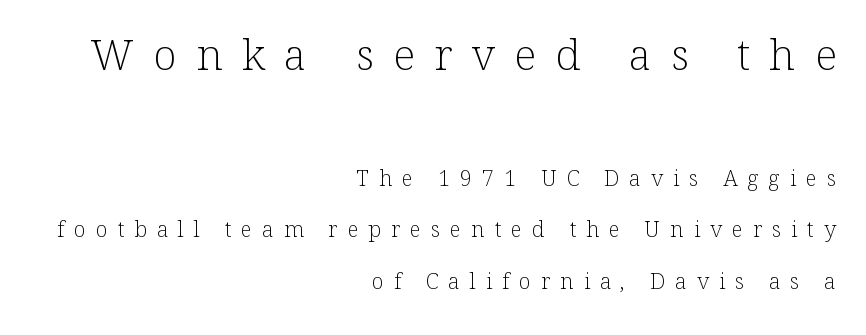
{"serif": "yes", "italic": "no", "bold": "no", "weight": "light", "width": "normal", "stroke_contrast": "low", "x_height": "medium", "monospaced": "no", "underline": "no", "align": "right", "line_spacing": "loose", "line_spacing_ratio": 2.34, "letter_spacing": "wide", "letter_spacing_em": 0.45, "larger_block": "first", "size_ratio": 1.95, "glyph_px": 43}
